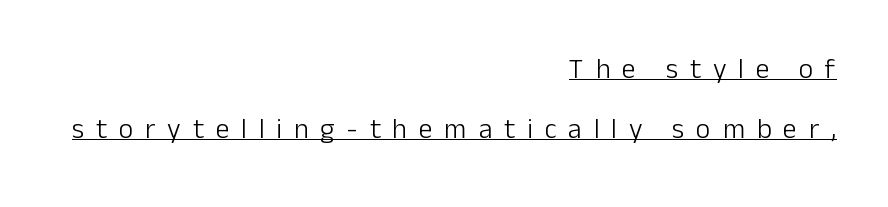
Grotesque or geometric, the face here clearly has no serifs. Check the space under the baseline: a stroke is drawn there. This sample trades compactness for vertical openness between lines. Is the letter spacing exaggerated? Yes — the characters are pushed far apart. Every row of glyphs terminates at an identical x-position on the right. Each stroke keeps to a modest, everyday thickness or less.
